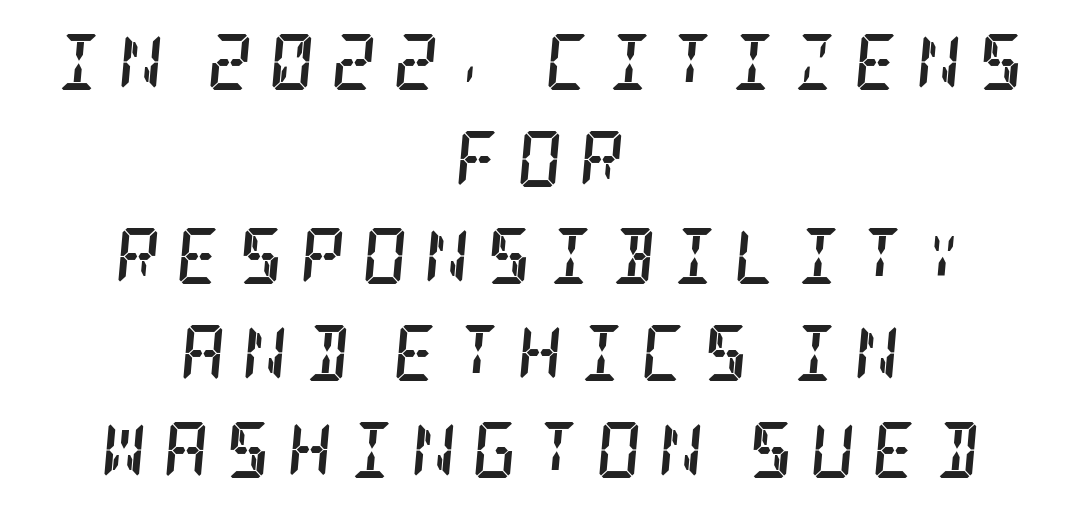
Q: Is the text bold? A: Yes.
Q: Is the text italic (slanted)? A: Yes, it leans right by about 5 degrees.
Q: Is the typeface a serif or a sans-serif typeface? A: Serif.
Q: Is the text underlined? A: No.
Q: How is the paragraph aligned? A: Centered.
Q: Is the spacing between letters normal or unusually wide? A: Unusually wide.
Q: Width (condensed, normal, or wide)? A: Condensed.
Q: Stroke contrast? A: Low.
Q: x-height? A: Large.
